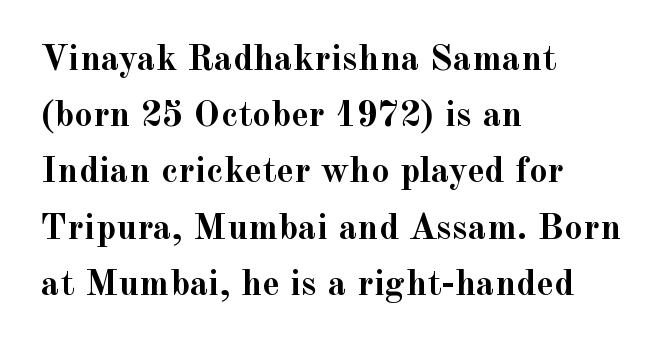
Q: Is the text bold? A: Yes.
Q: Is the text italic (slanted)? A: No, it is upright.
Q: Is the typeface a serif or a sans-serif typeface? A: Serif.
Q: Is the text underlined? A: No.
Q: How is the paragraph aligned? A: Left-aligned.
Q: Is the spacing between letters normal or unusually wide? A: Normal.
Q: Is the spacing between lines tight, normal or loose? A: Normal.
Q: Width (condensed, normal, or wide)? A: Normal.
Q: x-height? A: Small.
Q: Monospaced? A: No.
